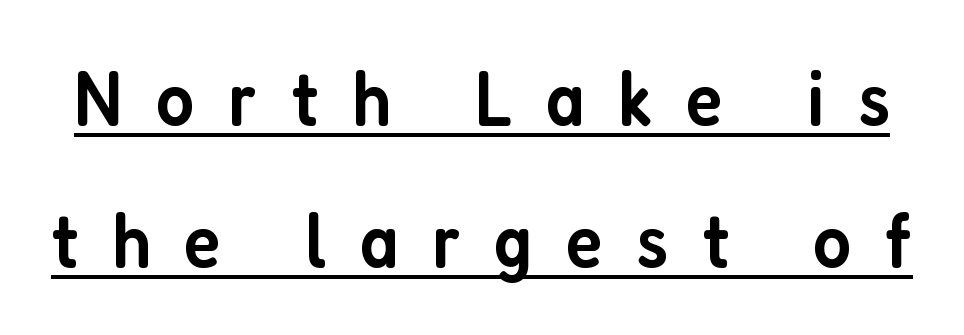
This sample uses a sans-serif face. Display-style spreading of the glyphs; the letterfit is very open. Set as a demibold, roughly 600 on the weight scale. This is underlined copy, the kind a proofreader might mark for attention.
